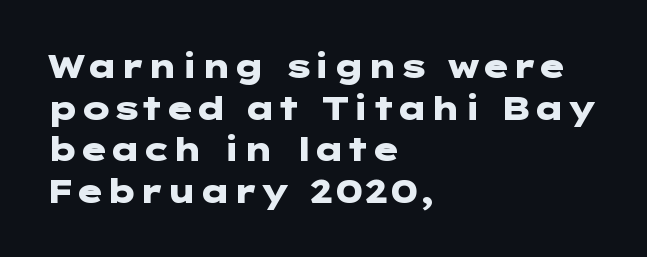
{"serif": "no", "italic": "no", "bold": "yes", "weight": "heavy", "width": "wide", "stroke_contrast": "low", "x_height": "medium", "underline": "no", "align": "left", "line_spacing": "normal", "line_spacing_ratio": 1.3, "letter_spacing": "normal", "letter_spacing_em": 0.0, "glyph_px": 32}
